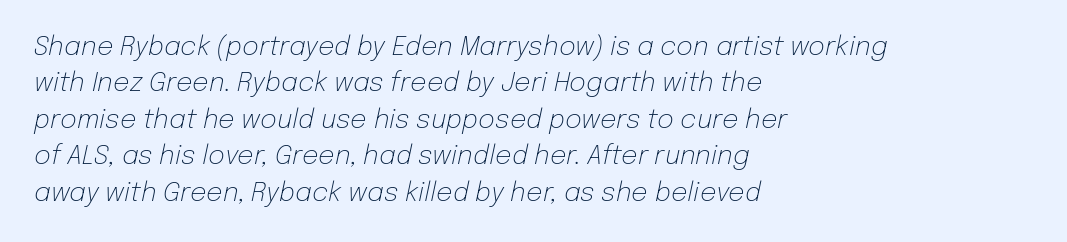
{"italic": "yes", "lean": "right", "slant_degrees": 12, "bold": "no", "underline": "no", "align": "left", "line_spacing": "normal", "line_spacing_ratio": 1.4, "letter_spacing": "normal", "letter_spacing_em": 0.0, "glyph_px": 26}
